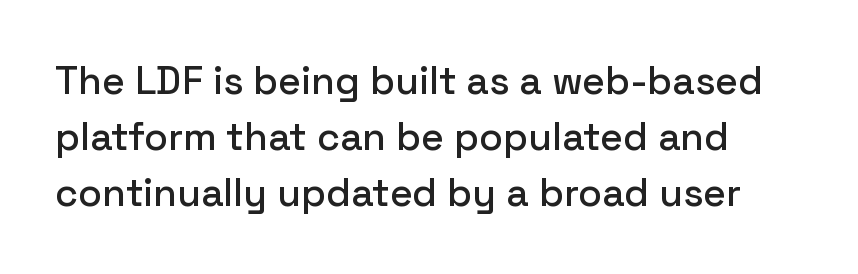
Does extra space separate the letters? No, they use regular spacing. It's the straight-up-and-down kind of type. Think of a printed novel: that variable character pitch is what you see here. In terms of letterform style, serifs are entirely absent. The string is rendered with underlining switched off. In terms of leading, this rendering sits right in the middle.
